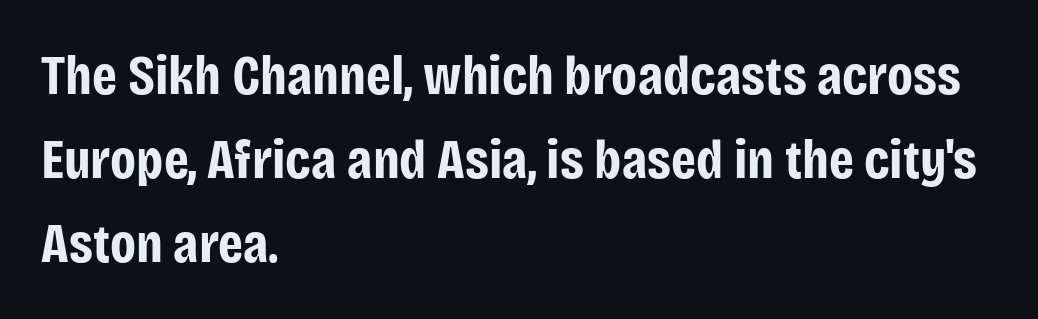
Q: Is the text bold? A: Yes.
Q: Is the text italic (slanted)? A: No, it is upright.
Q: Is the typeface a serif or a sans-serif typeface? A: Sans-serif.
Q: Is the text underlined? A: No.
Q: How is the paragraph aligned? A: Left-aligned.
Q: Is the spacing between letters normal or unusually wide? A: Normal.
Q: Is the spacing between lines tight, normal or loose? A: Normal.
Q: Width (condensed, normal, or wide)? A: Condensed.
Q: Stroke contrast? A: Low.
Q: x-height? A: Large.
Q: Monospaced? A: No.
